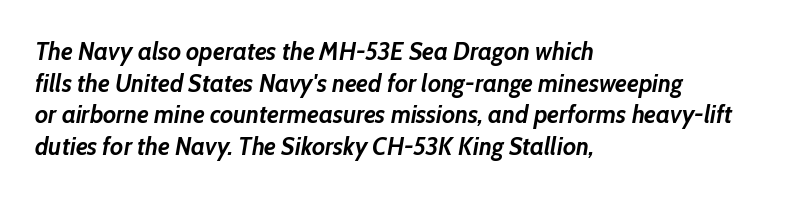
{"italic": "yes", "lean": "right", "slant_degrees": 10, "bold": "yes", "underline": "no", "align": "left", "line_spacing": "normal", "line_spacing_ratio": 1.27, "letter_spacing": "normal", "letter_spacing_em": 0.0, "glyph_px": 25}
